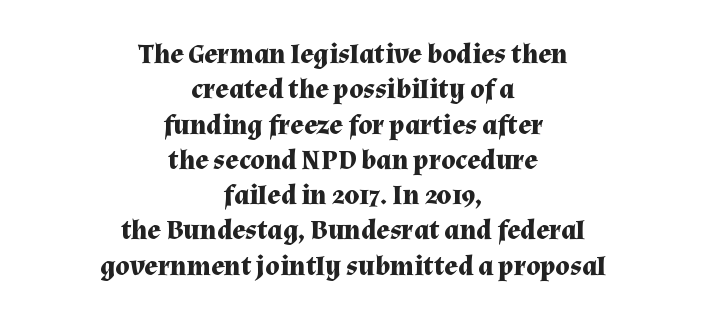
The image shows 28 px bold serif type, upright; set centered, normal line spacing (1.26x), normal letter spacing, not underlined; medium stroke contrast and a medium x-height.
